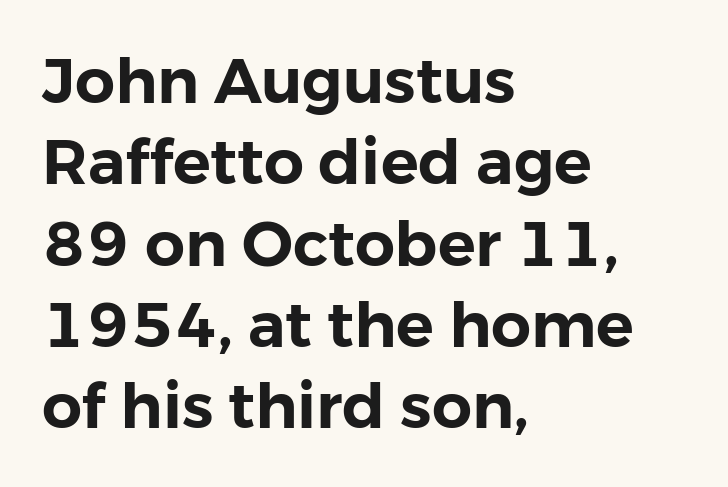
Q: Is the text italic (slanted)? A: No, it is upright.
Q: Is the typeface a serif or a sans-serif typeface? A: Sans-serif.
Q: Is the text underlined? A: No.
Q: How is the paragraph aligned? A: Left-aligned.
Q: Is the spacing between letters normal or unusually wide? A: Normal.
Q: Is the spacing between lines tight, normal or loose? A: Normal.
Q: Width (condensed, normal, or wide)? A: Normal.
Q: Stroke contrast? A: Low.
Q: x-height? A: Medium.
Q: Monospaced? A: No.
